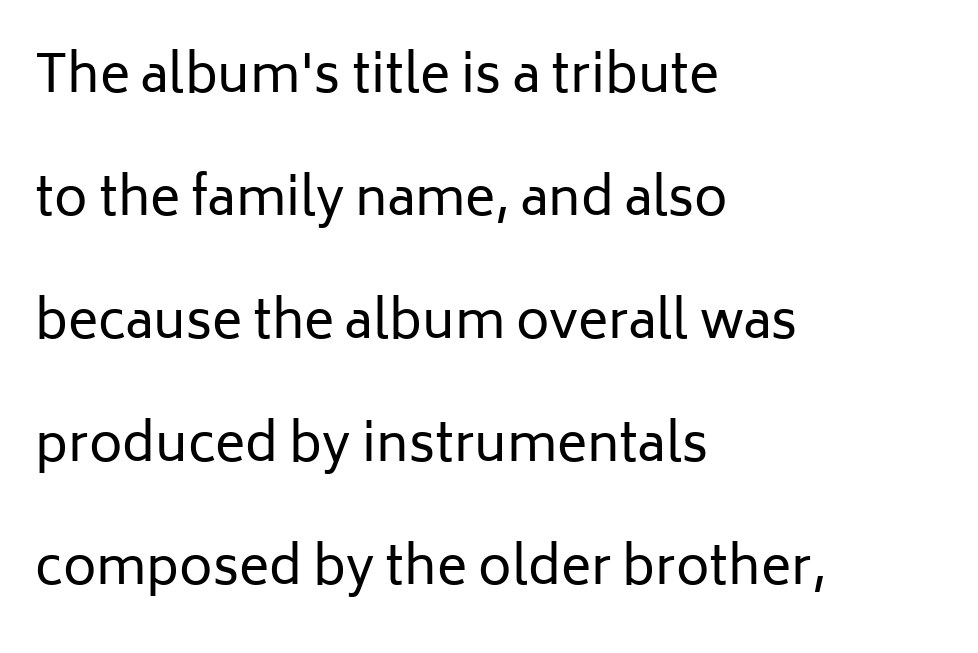
The image shows 51 px regular-weight sans-serif type, upright; set left-aligned, loose line spacing (2.41x), normal letter spacing, not underlined; low stroke contrast and a medium x-height.
